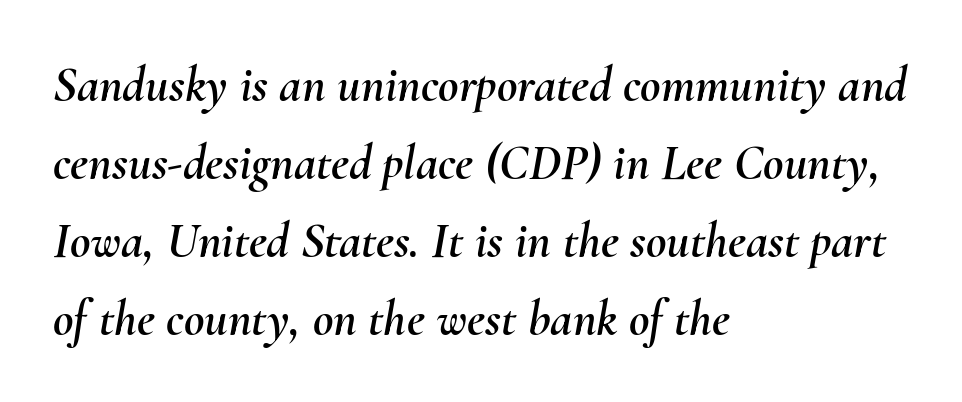
Nobody drew a line under any word here. Think of a printed novel: that variable character pitch is what you see here. Short note: letters normally spaced. Notice how descenders clear the ascenders below comfortably — that's standard leading. Line beginnings align vertically; line endings do not. The rendering applies a slant to the glyphs.
